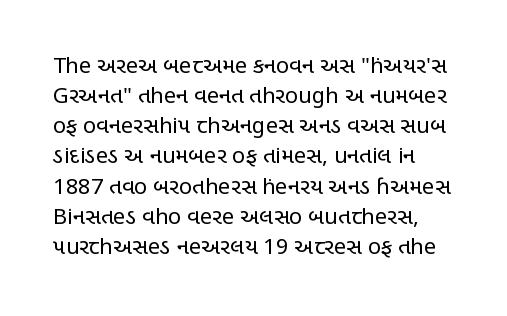
Check the space under the baseline: it is left empty. The gaps between neighbouring characters are ordinary and unremarkable. The passage shown stacks its lines at a standard gap. The font sits on the lighter half of the weight spectrum, regular included. Every character sits straight up, as roman type does.
